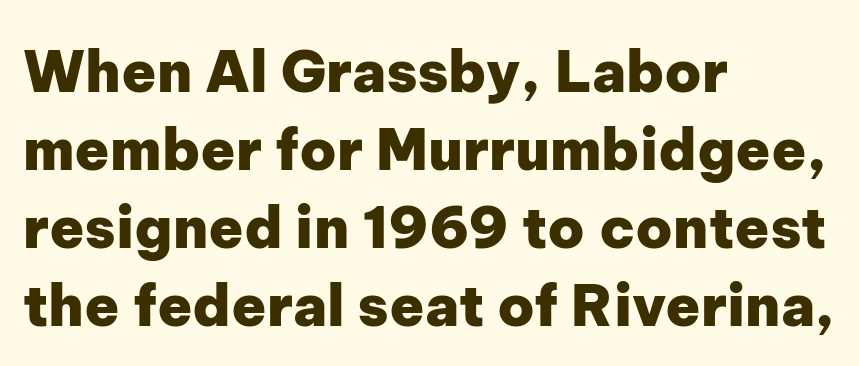
The image shows 57 px heavy sans-serif type, upright; set left-aligned, normal line spacing (1.37x), normal letter spacing, not underlined; low stroke contrast and a medium x-height.
